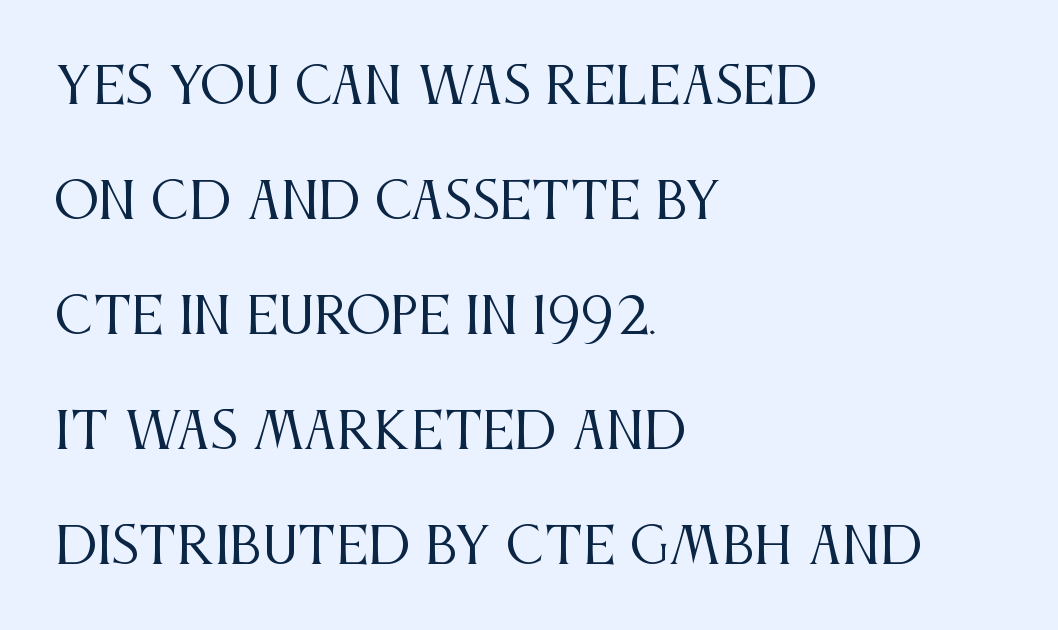
Q: Is the text bold? A: No.
Q: Is the text italic (slanted)? A: No, it is upright.
Q: Is the typeface a serif or a sans-serif typeface? A: Serif.
Q: Is the text underlined? A: No.
Q: How is the paragraph aligned? A: Left-aligned.
Q: Is the spacing between letters normal or unusually wide? A: Normal.
Q: Is the spacing between lines tight, normal or loose? A: Loose.
Q: Width (condensed, normal, or wide)? A: Condensed.
Q: Stroke contrast? A: Medium.
Q: x-height? A: Large.
Q: Monospaced? A: No.
